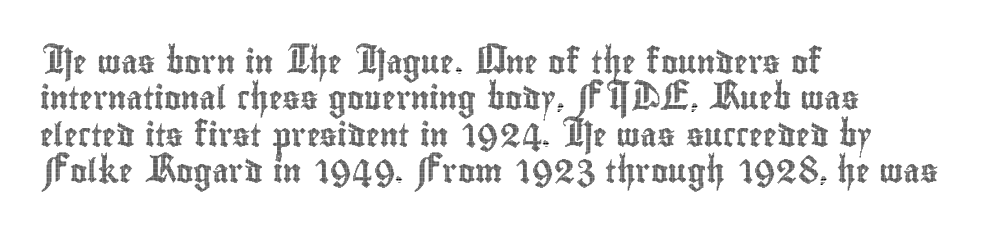
Style check: upright. Honestly, the letter spacing is just normal — you wouldn't notice it. Short and long lines alike share a common starting point at left. Any mark beneath the type? The region is blank. Interline gaps are of average width in this sample.
